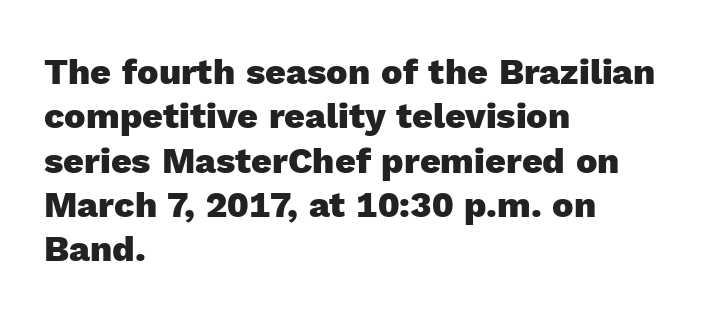
The image shows 36 px heavy sans-serif type, upright; set left-aligned, line spacing 1.23x, normal letter spacing, not underlined; a medium x-height.
